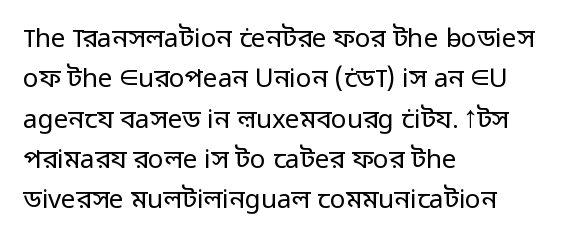
The image shows 26 px text type, upright; set left-aligned, normal line spacing (1.55x), normal letter spacing, not underlined.
